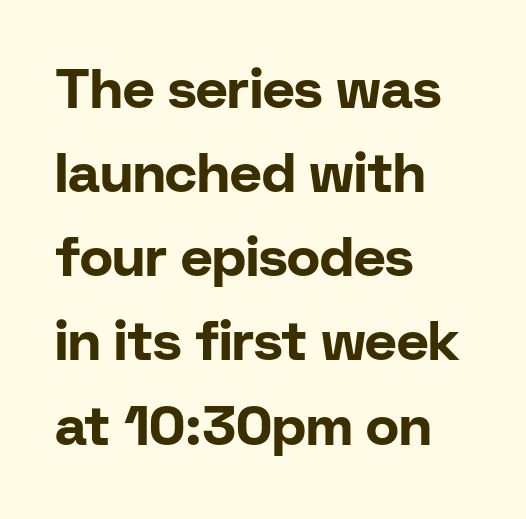
The image shows 55 px bold sans-serif type, upright; set left-aligned, normal line spacing (1.53x), normal letter spacing, not underlined; low stroke contrast and a medium x-height.
